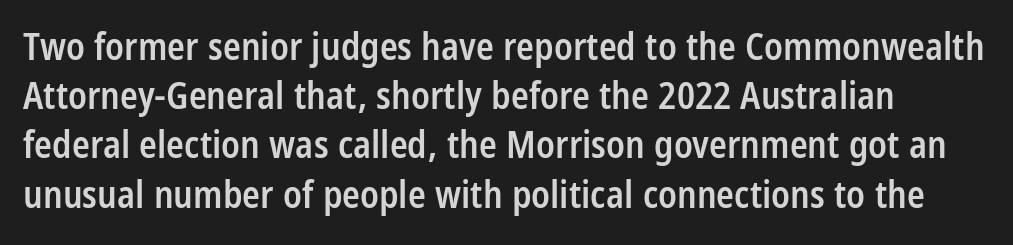
The image shows 37 px semibold, condensed sans-serif type, upright; set normal line spacing (1.33x), normal letter spacing, not underlined; low stroke contrast and a large x-height.
